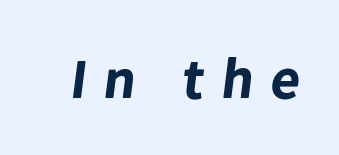
{"serif": "no", "bold": "yes", "weight": "bold", "width": "normal", "stroke_contrast": "low", "x_height": "medium", "monospaced": "no", "underline": "no", "letter_spacing": "wide", "letter_spacing_em": 0.31, "glyph_px": 57}
